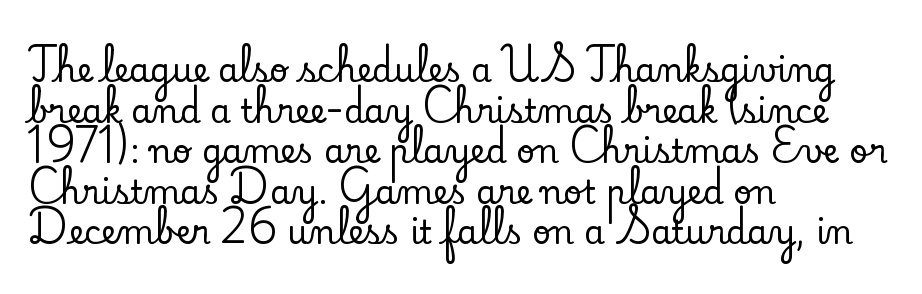
This sample has the flowing, uneven cadence of proportional lettering. Do the letters lean? They stand straight. A clean baseline with only descenders dipping below it. Characters follow at the spacing the type designer built in. This is serif lettering, the kind often seen in printed books. The rendering anchors every line to the left-hand side.
